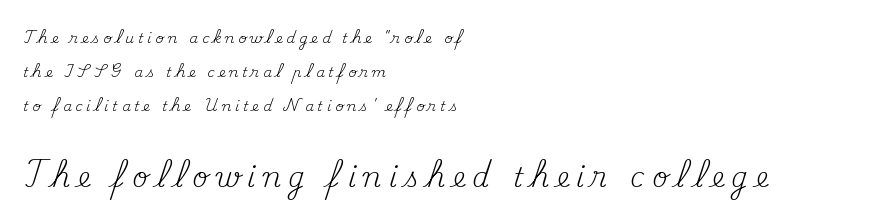
The zone under the glyphs is completely vacant. Caption: face not bold, strokes unweighted. The designer gave the closing block more size than the opening block.
